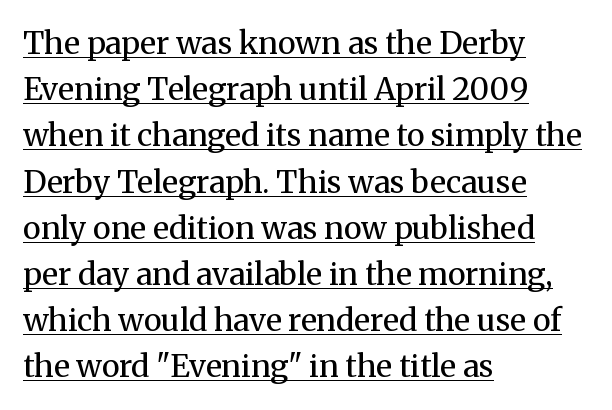
Q: Is the text bold? A: No.
Q: Is the text italic (slanted)? A: No, it is upright.
Q: Is the typeface a serif or a sans-serif typeface? A: Serif.
Q: Is the text underlined? A: Yes.
Q: How is the paragraph aligned? A: Left-aligned.
Q: Is the spacing between letters normal or unusually wide? A: Normal.
Q: Is the spacing between lines tight, normal or loose? A: Normal.
Q: Width (condensed, normal, or wide)? A: Normal.
Q: Stroke contrast? A: Medium.
Q: x-height? A: Medium.
Q: Monospaced? A: No.
